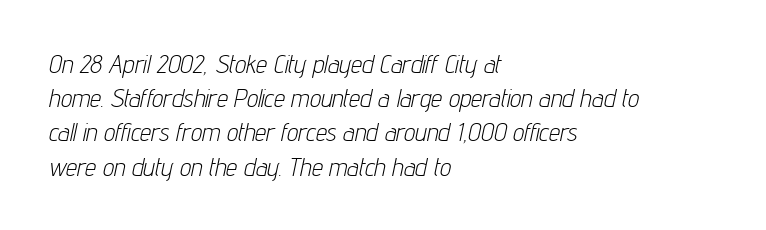
Q: Is the text bold? A: No.
Q: Is the text italic (slanted)? A: Yes, it leans right by about 12 degrees.
Q: Is the text underlined? A: No.
Q: How is the paragraph aligned? A: Left-aligned.
Q: Is the spacing between letters normal or unusually wide? A: Normal.
Q: Is the spacing between lines tight, normal or loose? A: Normal.
